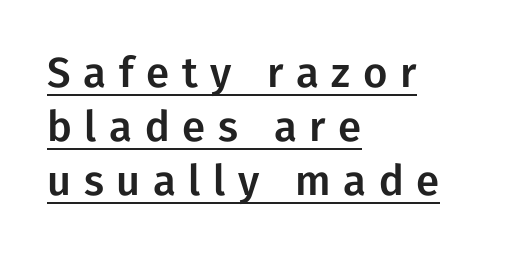
Q: Is the text italic (slanted)? A: No, it is upright.
Q: Is the typeface a serif or a sans-serif typeface? A: Sans-serif.
Q: Is the text underlined? A: Yes.
Q: How is the paragraph aligned? A: Left-aligned.
Q: Is the spacing between letters normal or unusually wide? A: Unusually wide.
Q: Is the spacing between lines tight, normal or loose? A: Normal.
Q: Width (condensed, normal, or wide)? A: Normal.
Q: Stroke contrast? A: Low.
Q: x-height? A: Medium.
Q: Monospaced? A: No.
